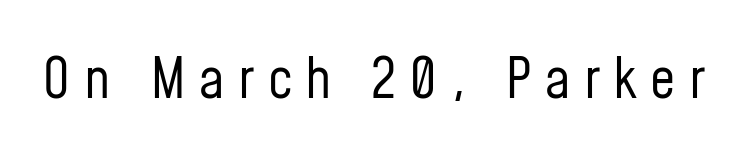
Q: Is the text bold? A: No.
Q: Is the text italic (slanted)? A: No, it is upright.
Q: Is the typeface a serif or a sans-serif typeface? A: Sans-serif.
Q: Is the text underlined? A: No.
Q: Is the spacing between letters normal or unusually wide? A: Unusually wide.
Q: Width (condensed, normal, or wide)? A: Condensed.
Q: Stroke contrast? A: Low.
Q: x-height? A: Medium.
Q: Monospaced? A: No.
